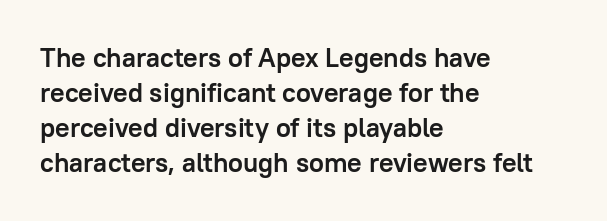
The image shows 27 px bold type, upright; set left-aligned, normal line spacing (1.3x), normal letter spacing, not underlined.
